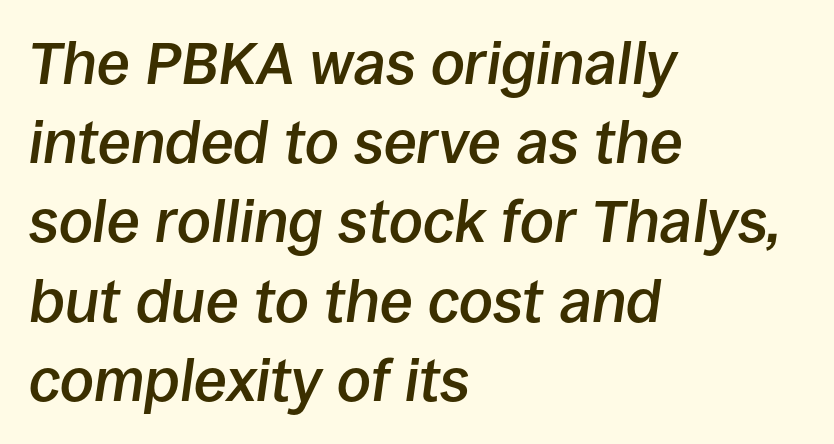
{"italic": "yes", "lean": "right", "slant_degrees": 8, "bold": "semi", "weight": "semibold", "width": "normal", "stroke_contrast": "low", "x_height": "large", "monospaced": "no", "underline": "no", "align": "left", "line_spacing": "normal", "line_spacing_ratio": 1.32, "letter_spacing": "normal", "letter_spacing_em": 0.0, "glyph_px": 60}
